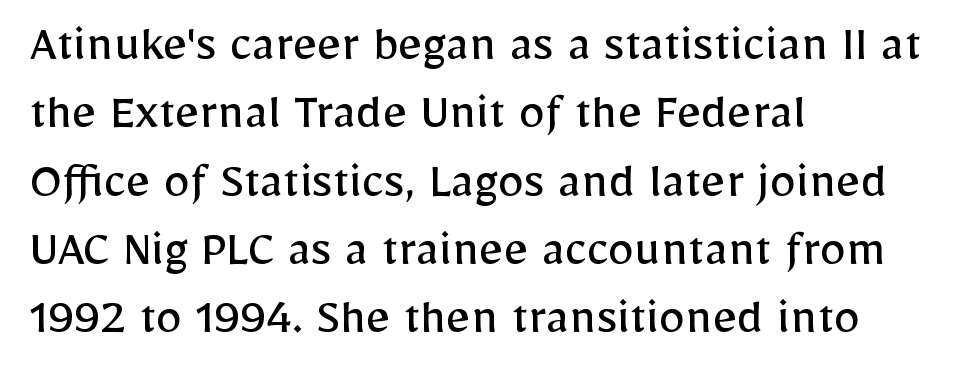
Q: Is the text bold? A: No.
Q: Is the text italic (slanted)? A: No, it is upright.
Q: Is the typeface a serif or a sans-serif typeface? A: Sans-serif.
Q: Is the text underlined? A: No.
Q: How is the paragraph aligned? A: Left-aligned.
Q: Is the spacing between letters normal or unusually wide? A: Normal.
Q: Is the spacing between lines tight, normal or loose? A: Normal.
Q: Width (condensed, normal, or wide)? A: Normal.
Q: Stroke contrast? A: Low.
Q: x-height? A: Medium.
Q: Monospaced? A: No.
